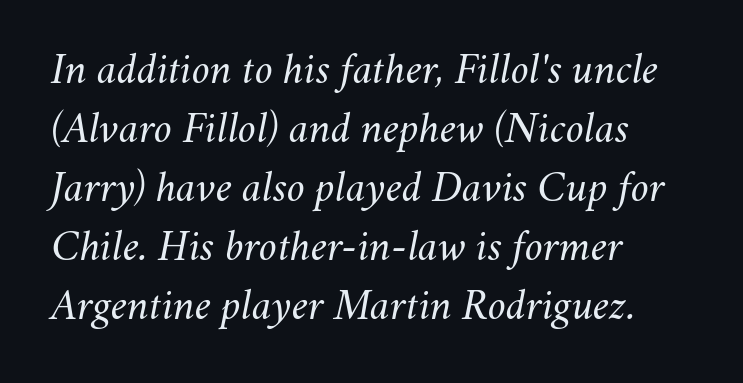
The image shows 44 px regular-weight type, italic (leaning right); set left-aligned, normal line spacing (1.34x), normal letter spacing, not underlined; medium stroke contrast and a small x-height.
